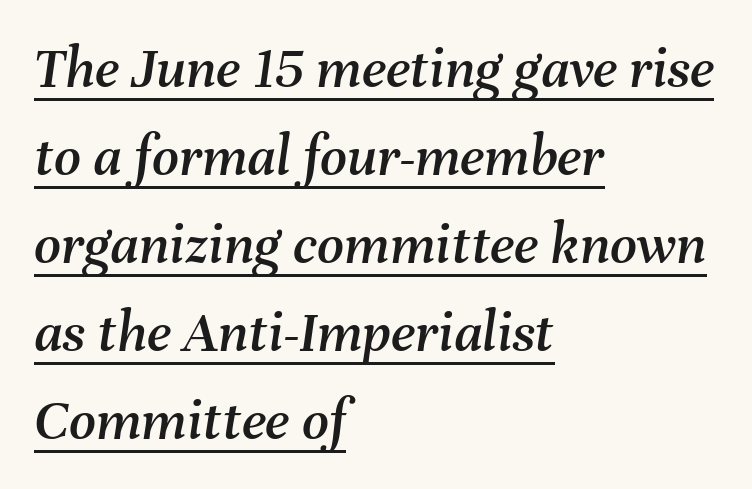
{"italic": "yes", "lean": "right", "slant_degrees": 8, "width": "normal", "stroke_contrast": "medium", "x_height": "medium", "monospaced": "no", "underline": "yes", "align": "left", "line_spacing": "normal", "line_spacing_ratio": 1.49, "letter_spacing": "normal", "letter_spacing_em": 0.0, "glyph_px": 59}
